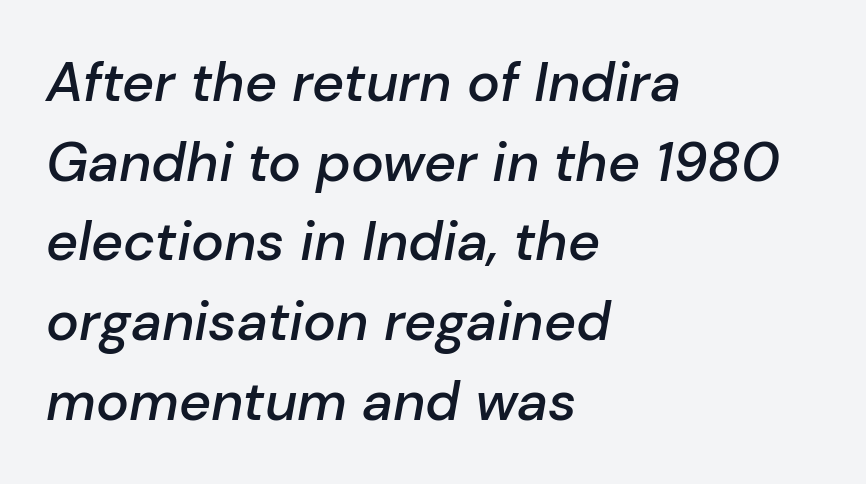
{"italic": "yes", "lean": "right", "slant_degrees": 10, "bold": "semi", "weight": "semibold", "width": "normal", "stroke_contrast": "low", "x_height": "medium", "monospaced": "no", "underline": "no", "align": "left", "line_spacing": "normal", "line_spacing_ratio": 1.45, "letter_spacing": "normal", "letter_spacing_em": 0.0, "glyph_px": 55}
